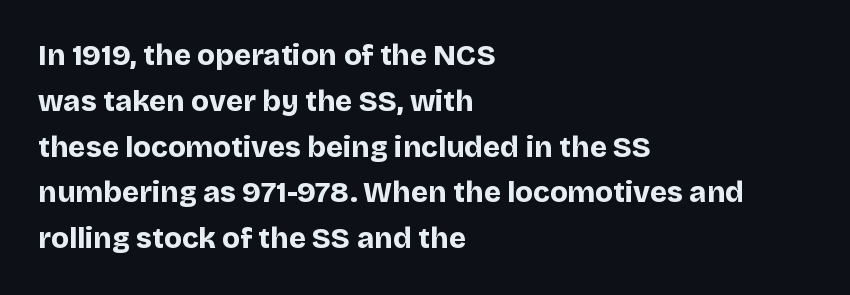
The image shows 29 px bold sans-serif type, upright; set left-aligned, normal line spacing (1.58x), normal letter spacing, not underlined; low stroke contrast and a large x-height.
